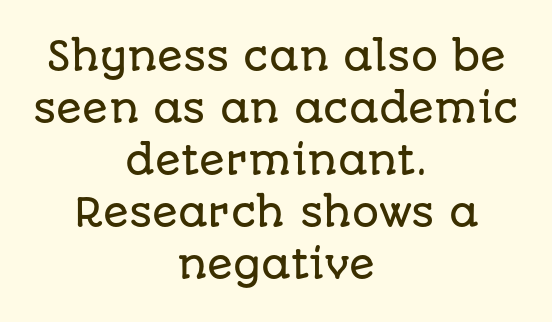
Q: Is the text italic (slanted)? A: No, it is upright.
Q: Is the typeface a serif or a sans-serif typeface? A: Sans-serif.
Q: Is the text underlined? A: No.
Q: How is the paragraph aligned? A: Centered.
Q: Is the spacing between letters normal or unusually wide? A: Normal.
Q: Is the spacing between lines tight, normal or loose? A: Normal.
Q: Width (condensed, normal, or wide)? A: Normal.
Q: Stroke contrast? A: Low.
Q: x-height? A: Large.
Q: Monospaced? A: No.
